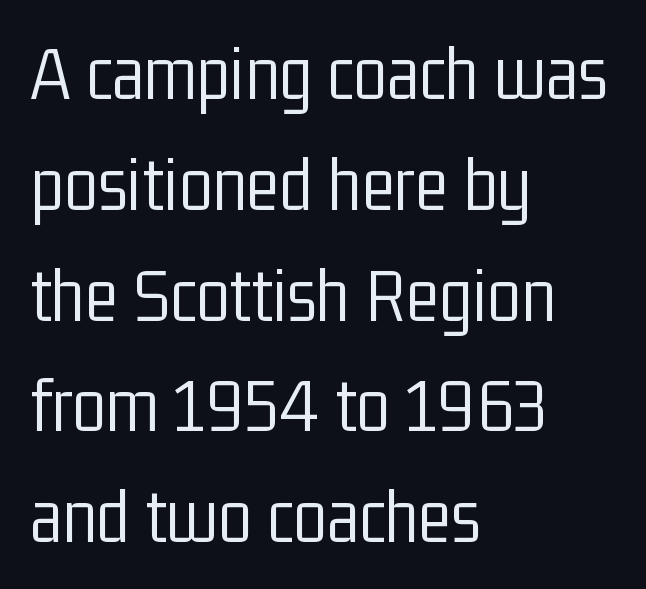
{"serif": "no", "italic": "no", "bold": "no", "weight": "light", "width": "condensed", "stroke_contrast": "low", "x_height": "medium", "monospaced": "no", "underline": "no", "align": "left", "line_spacing": "normal", "line_spacing_ratio": 1.42, "letter_spacing": "normal", "letter_spacing_em": 0.0, "glyph_px": 78}
